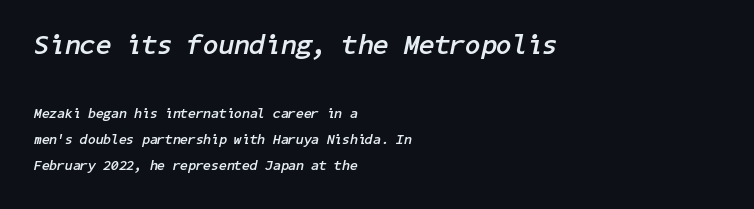
{"italic": "yes", "lean": "right", "slant_degrees": 11, "bold": "yes", "weight": "semibold", "width": "normal", "stroke_contrast": "low", "x_height": "medium", "underline": "no", "align": "left", "line_spacing_ratio": 1.85, "letter_spacing": "normal", "letter_spacing_em": 0.0, "larger_block": "first", "size_ratio": 2.0, "glyph_px": 28}
